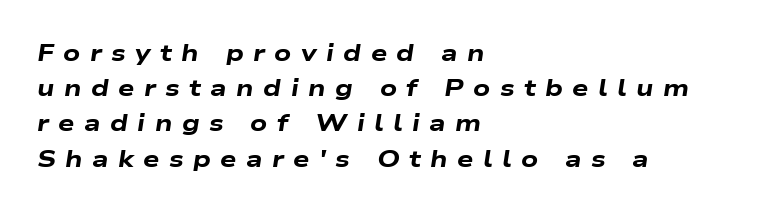
{"italic": "yes", "lean": "right", "slant_degrees": 9, "bold": "yes", "underline": "no", "align": "left", "line_spacing": "normal", "line_spacing_ratio": 1.53, "letter_spacing": "wide", "letter_spacing_em": 0.41, "glyph_px": 23}
